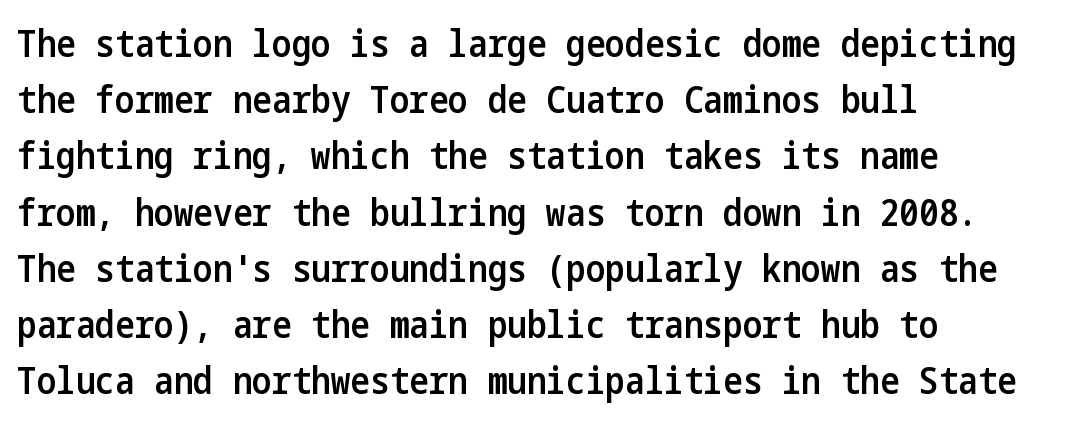
{"serif": "no", "italic": "no", "bold": "semi", "weight": "semibold", "width": "condensed", "stroke_contrast": "low", "x_height": "medium", "underline": "no", "align": "left", "line_spacing": "normal", "line_spacing_ratio": 1.52, "letter_spacing": "normal", "letter_spacing_em": 0.0, "glyph_px": 37}
